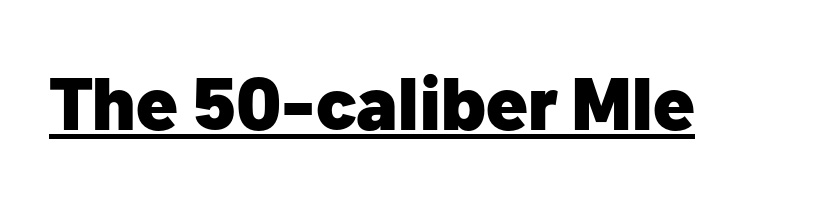
Q: Is the text bold? A: Yes.
Q: Is the text italic (slanted)? A: No, it is upright.
Q: Is the typeface a serif or a sans-serif typeface? A: Sans-serif.
Q: Is the text underlined? A: Yes.
Q: Is the spacing between letters normal or unusually wide? A: Normal.
Q: Width (condensed, normal, or wide)? A: Normal.
Q: Stroke contrast? A: Low.
Q: x-height? A: Medium.
Q: Monospaced? A: No.
